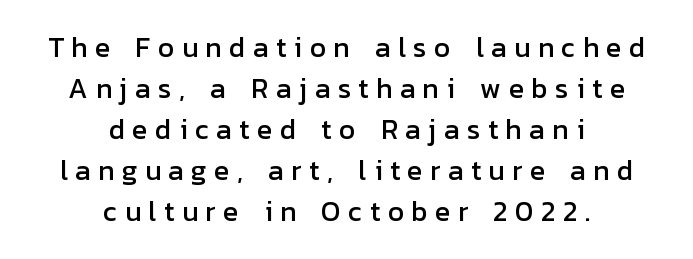
Letters rest on an invisible, unmarked baseline. The passage shown has open, widely tracked lettering throughout. The type family on display is of the sans-serif kind. Line starts and ends both wander, symmetrically. In terms of leading, this rendering sits right in the middle.
